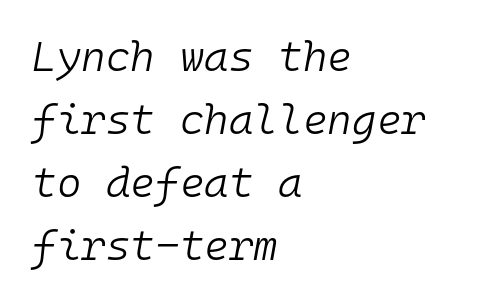
Normally led — the rows are evenly, conventionally spaced. Weight: in the light-to-regular range. This rendering features lettering with no underline. Horizontally, the lines are justified to the leading edge only. Is this a fixed-width face? Yes — each glyph sits in an identical cell.
